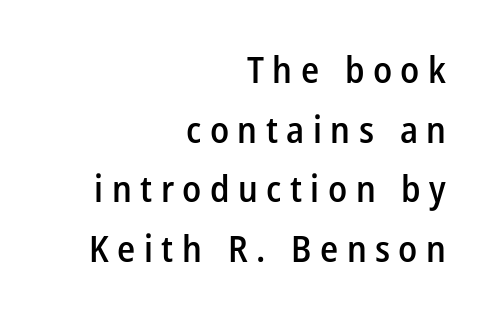
The image shows 37 px semibold, condensed sans-serif type, upright; set right-aligned, normal line spacing (1.61x), unusually wide letter spacing (+0.23 em), not underlined; low stroke contrast and a medium x-height.
